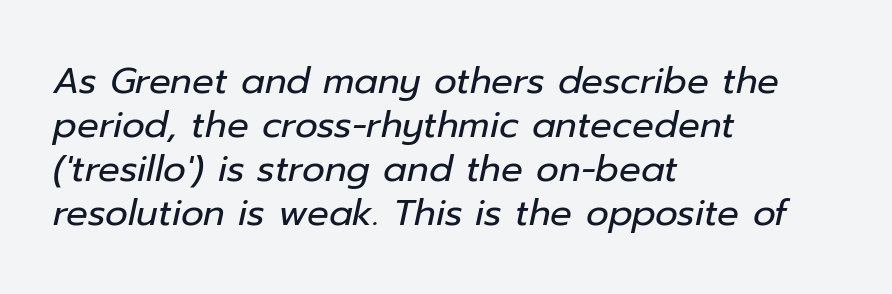
It's the slanting kind of type. Looks like regular typesetting: each glyph gets only the width it needs. The strip under each line holds only bare page. Words appear dense and cohesive because spacing is normal. Counters stay open thanks to moderate or lighter strokes. Layout note: lines flush left.
